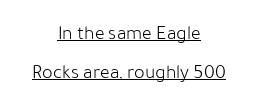
Line spacing here is loose. Is the type heavy? It reads as light-to-regular instead. Here the glyphs are tracked normally, forming tight word shapes. Like a heading marked for emphasis, these lines bear an underscore. These lines stack symmetrically, like a column narrowing and widening about its center. The type sits square on the baseline with zero lean.
